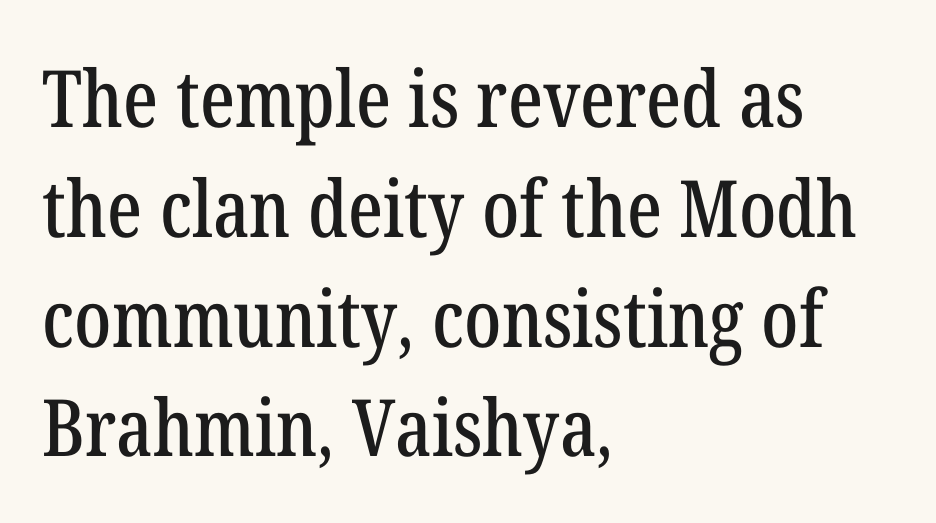
{"serif": "yes", "italic": "no", "width": "condensed", "stroke_contrast": "low", "x_height": "medium", "monospaced": "no", "underline": "no", "align": "left", "line_spacing": "normal", "line_spacing_ratio": 1.39, "letter_spacing": "normal", "letter_spacing_em": 0.0, "glyph_px": 79}
